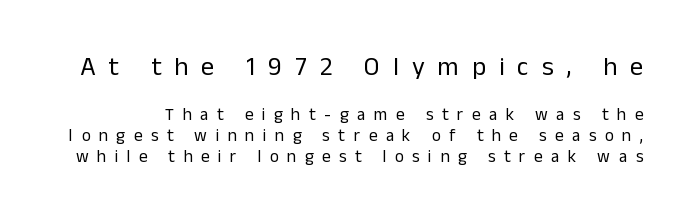
{"italic": "no", "bold": "no", "underline": "no", "line_spacing": "normal", "line_spacing_ratio": 1.26, "letter_spacing": "wide", "letter_spacing_em": 0.5, "larger_block": "first", "size_ratio": 1.53, "glyph_px": 26}
